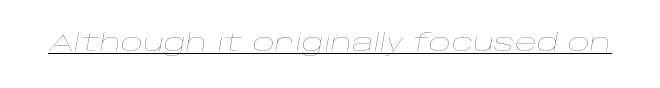
The image shows 24 px text type, italic (leaning right); set normal letter spacing, underlined.
